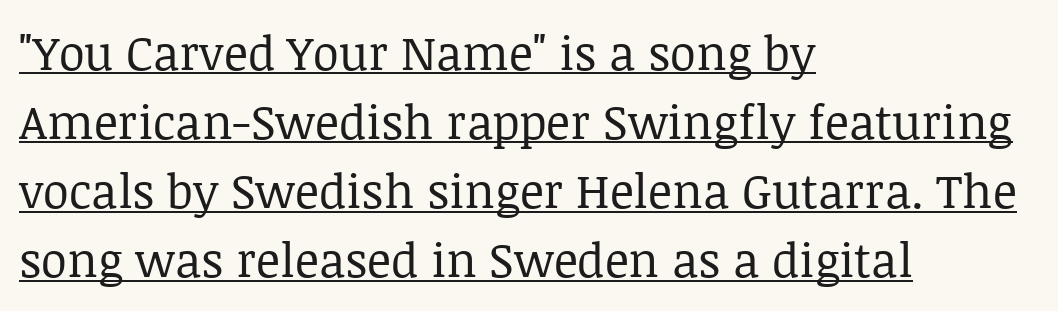
Compared with a centered layout, this one pins lines to the left instead. This is not heavy type; no bold has been used. The leading is moderate, giving the passage an even texture. These lines are rendered in a variable-pitch font.
